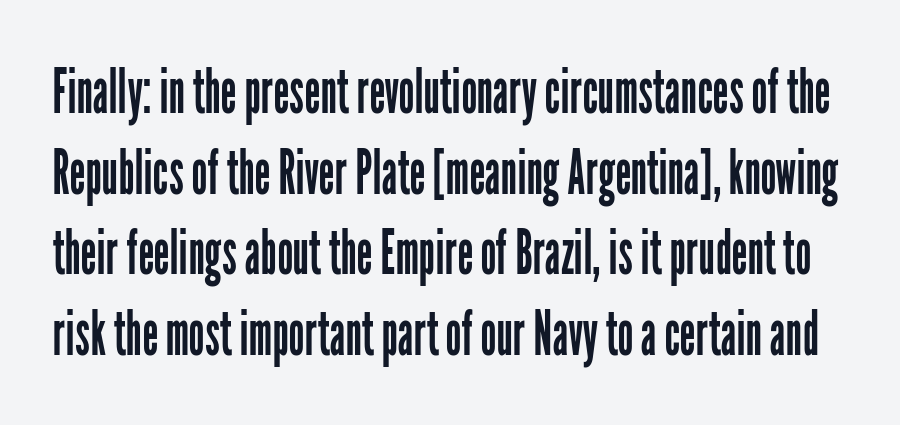
{"serif": "no", "italic": "no", "bold": "no", "weight": "regular", "width": "condensed", "stroke_contrast": "low", "x_height": "medium", "monospaced": "no", "underline": "no", "line_spacing": "normal", "line_spacing_ratio": 1.28, "letter_spacing": "normal", "letter_spacing_em": 0.0, "glyph_px": 63}
